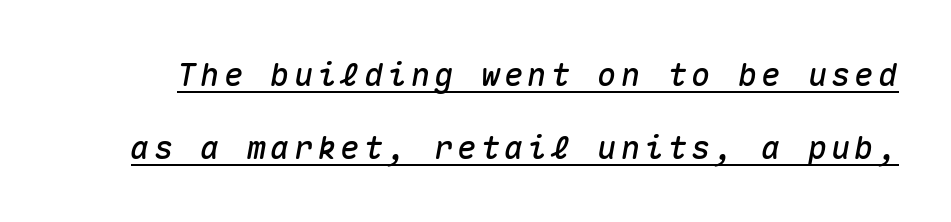
{"italic": "yes", "lean": "right", "slant_degrees": 10, "width": "normal", "stroke_contrast": "medium", "x_height": "medium", "monospaced": "yes", "underline": "yes", "line_spacing": "loose", "line_spacing_ratio": 2.28, "glyph_px": 32}
